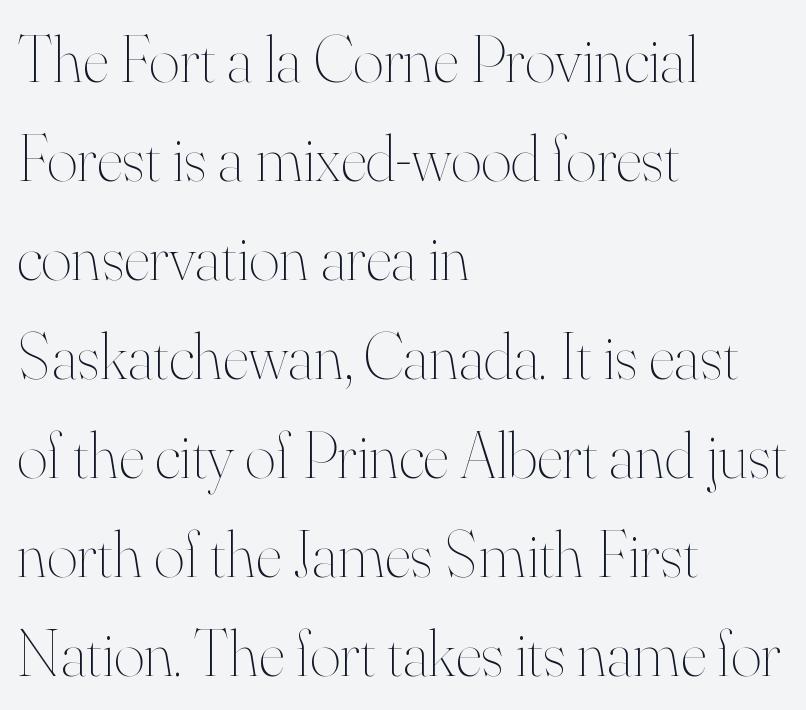
The image shows 66 px thin type, upright; set left-aligned, normal line spacing (1.5x), normal letter spacing, not underlined; high stroke contrast and a small x-height.
